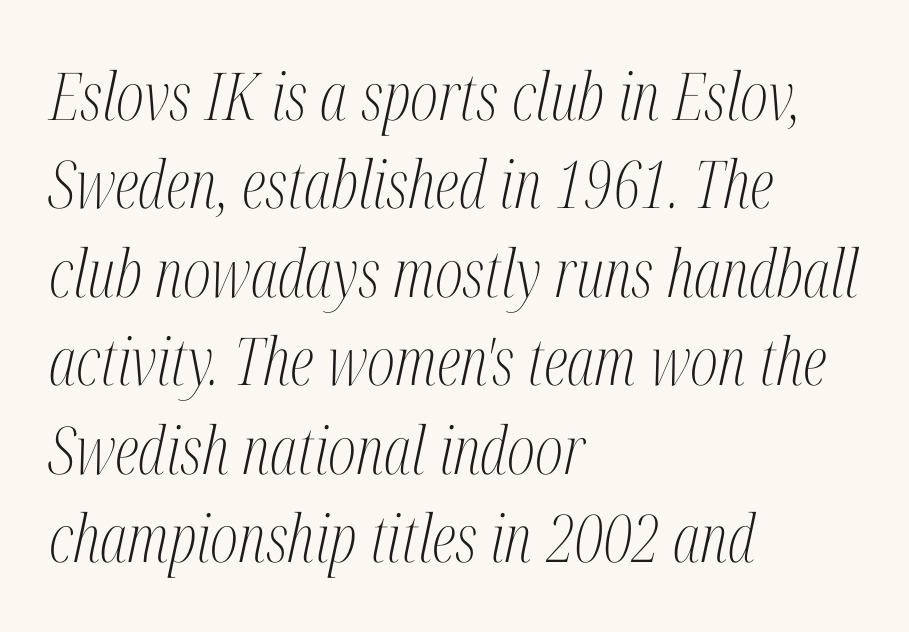
Q: Is the text bold? A: No.
Q: Is the text italic (slanted)? A: Yes, it leans right by about 12 degrees.
Q: Is the typeface a serif or a sans-serif typeface? A: Serif.
Q: Is the text underlined? A: No.
Q: How is the paragraph aligned? A: Left-aligned.
Q: Is the spacing between letters normal or unusually wide? A: Normal.
Q: Is the spacing between lines tight, normal or loose? A: Normal.
Q: Width (condensed, normal, or wide)? A: Condensed.
Q: Stroke contrast? A: Medium.
Q: x-height? A: Medium.
Q: Monospaced? A: No.
